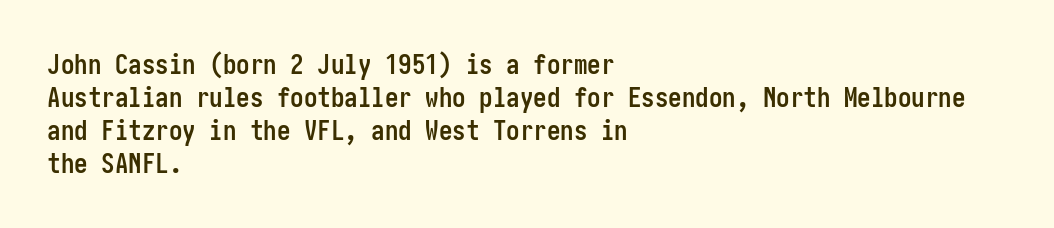
Q: Is the text bold? A: Yes.
Q: Is the text italic (slanted)? A: No, it is upright.
Q: Is the text underlined? A: No.
Q: How is the paragraph aligned? A: Left-aligned.
Q: Is the spacing between letters normal or unusually wide? A: Normal.
